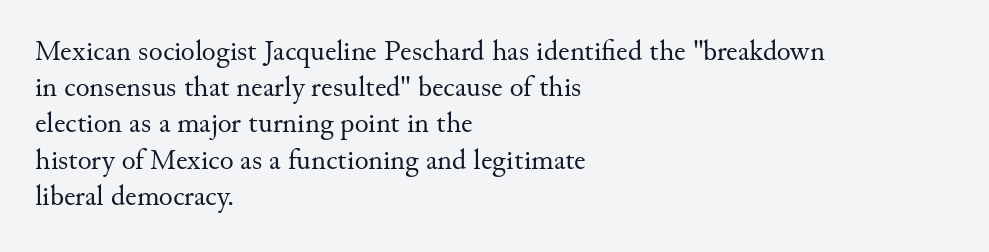
Q: Is the text bold? A: No.
Q: Is the text italic (slanted)? A: No, it is upright.
Q: Is the typeface a serif or a sans-serif typeface? A: Serif.
Q: Is the text underlined? A: No.
Q: How is the paragraph aligned? A: Left-aligned.
Q: Is the spacing between letters normal or unusually wide? A: Normal.
Q: Is the spacing between lines tight, normal or loose? A: Normal.
Q: Width (condensed, normal, or wide)? A: Normal.
Q: Stroke contrast? A: Medium.
Q: x-height? A: Small.
Q: Monospaced? A: No.
